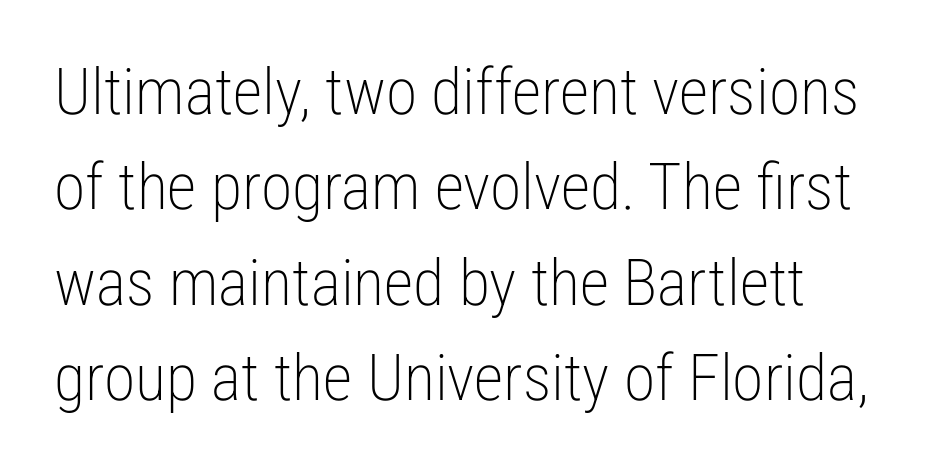
The image shows 64 px light, condensed sans-serif type, upright; set normal line spacing (1.49x), normal letter spacing, not underlined; low stroke contrast and a medium x-height.
